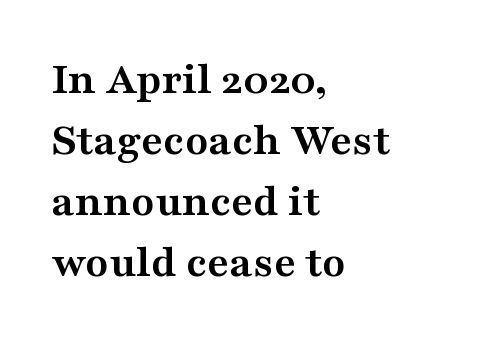
The image shows 47 px semibold, wide serif type, upright; set left-aligned, normal line spacing (1.3x), normal letter spacing, not underlined; medium stroke contrast and a medium x-height.
